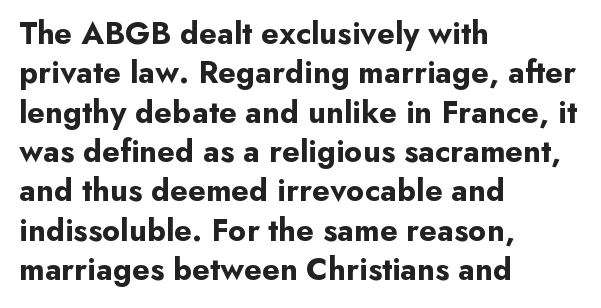
The image shows 32 px bold sans-serif type, upright; set left-aligned, line spacing 1.23x, normal letter spacing, not underlined; low stroke contrast and a small x-height.
